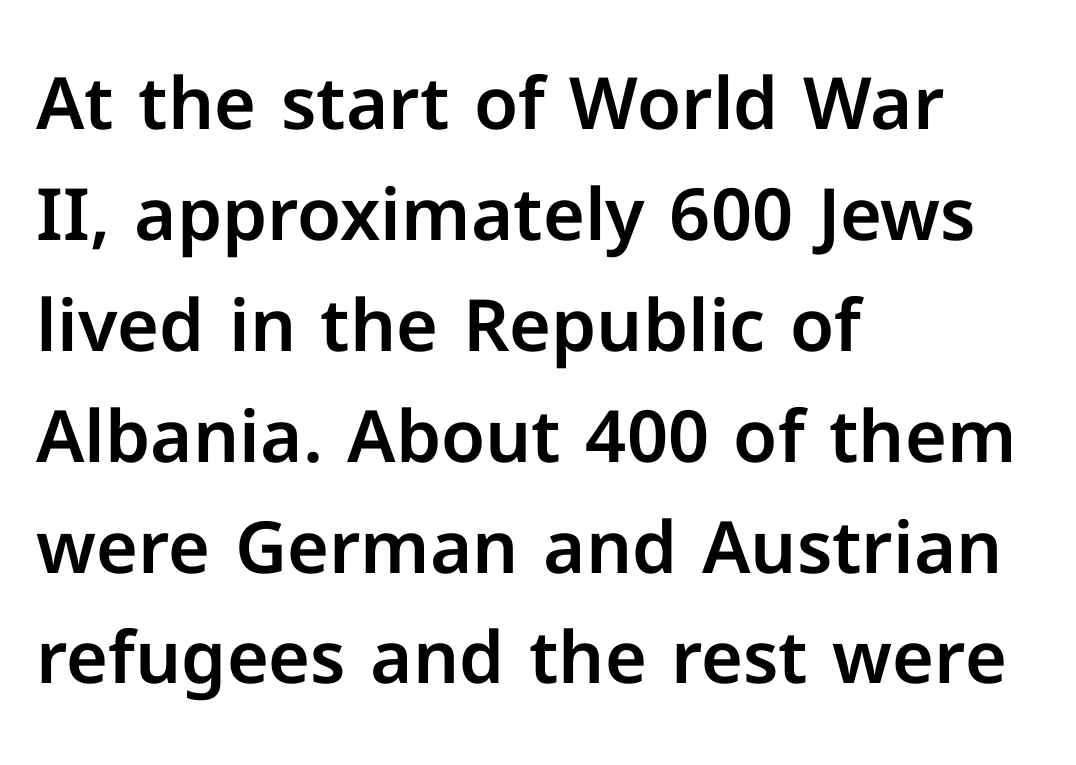
The image shows 72 px sans-serif type, upright; set left-aligned, normal line spacing (1.54x), normal letter spacing, not underlined; low stroke contrast and a medium x-height.
